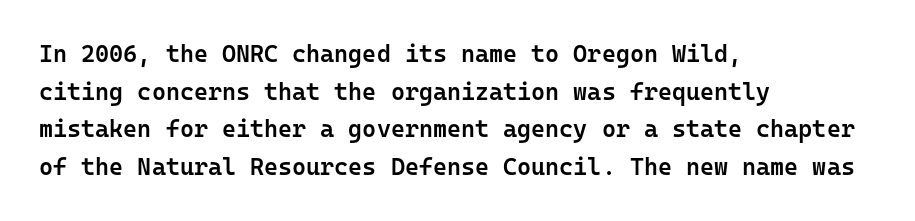
Q: Is the text bold? A: Semi-bold.
Q: Is the text italic (slanted)? A: No, it is upright.
Q: Is the text underlined? A: No.
Q: How is the paragraph aligned? A: Left-aligned.
Q: Is the spacing between letters normal or unusually wide? A: Normal.
Q: Is the spacing between lines tight, normal or loose? A: Normal.
